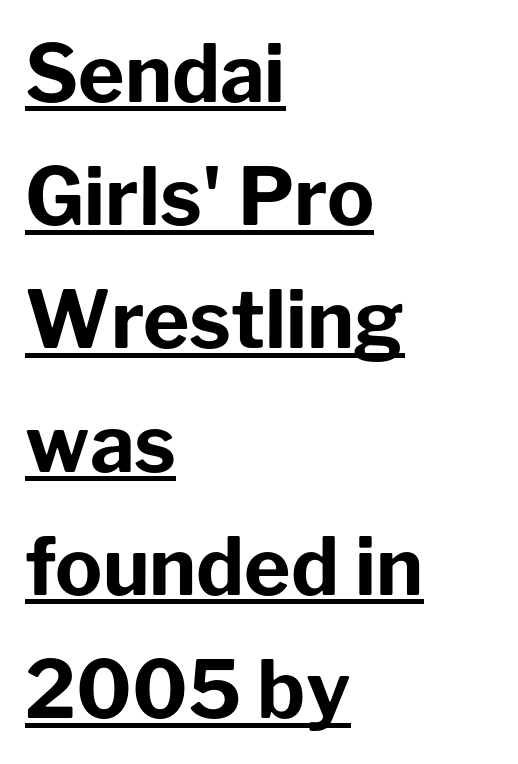
Is this a fixed-width face? No — the glyphs have proportional, varying widths. Quick note: not italic, upright. Horizontal alignment here is leftward, the default for most running prose. Each word holds together tightly as a unit, with standard inter-letter gaps. Vertical spacing — default.
